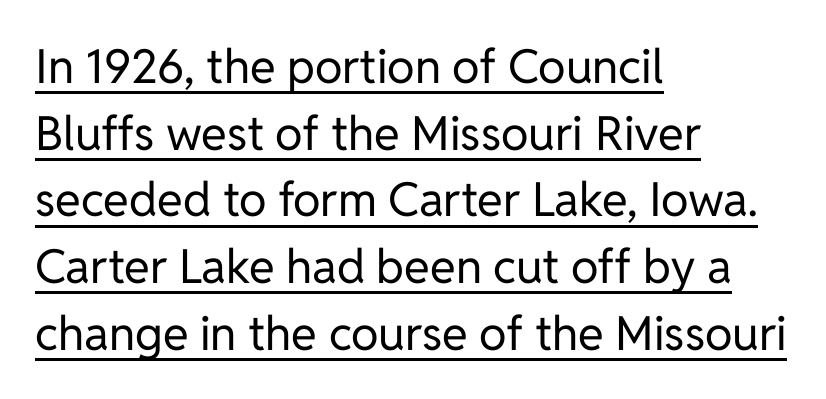
Does the leading feel generous? No, just average. The glyphs are accompanied by a horizontal stroke just below them. The weight would be labelled regular, book, light, or lighter still. Notice how the passage keeps a crisp vertical edge on the left only. These lines were composed using upright roman letters.
